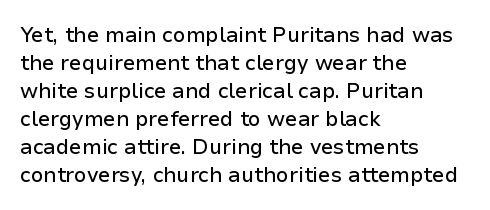
{"italic": "no", "underline": "no", "align": "left", "line_spacing": "normal", "line_spacing_ratio": 1.33, "letter_spacing": "normal", "letter_spacing_em": 0.0, "glyph_px": 21}
